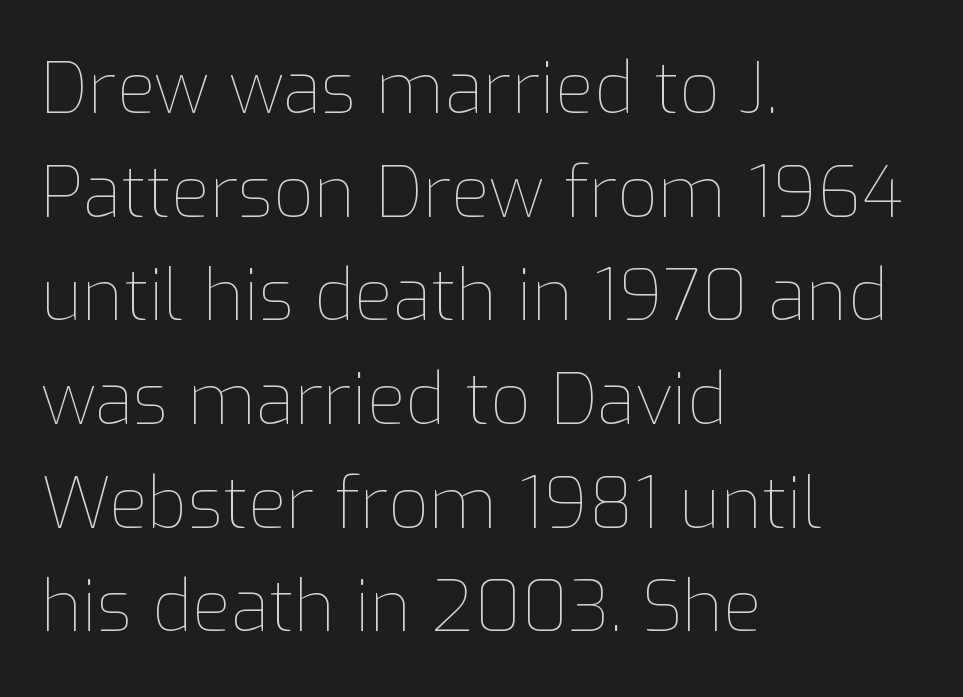
Q: Is the text bold? A: No.
Q: Is the text italic (slanted)? A: No, it is upright.
Q: Is the text underlined? A: No.
Q: How is the paragraph aligned? A: Left-aligned.
Q: Is the spacing between letters normal or unusually wide? A: Normal.
Q: Is the spacing between lines tight, normal or loose? A: Normal.
Q: Width (condensed, normal, or wide)? A: Normal.
Q: Stroke contrast? A: Low.
Q: x-height? A: Medium.
Q: Monospaced? A: No.
